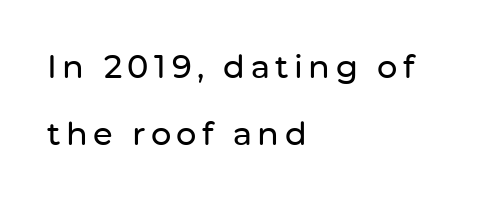
Italic: no, the glyphs are upright roman. Is the block centered? No — it sits flush against the left margin. Rule under the text: the space is simply empty. Stroke terminals: plain, sans-serif.
